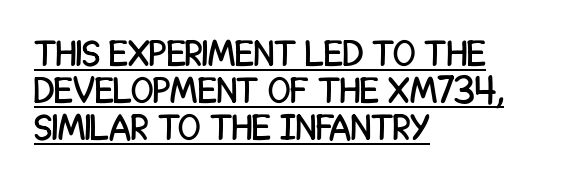
The image shows 37 px condensed sans-serif type, upright; set left-aligned, tight line spacing (1.0x), normal letter spacing, underlined; low stroke contrast and a large x-height.
